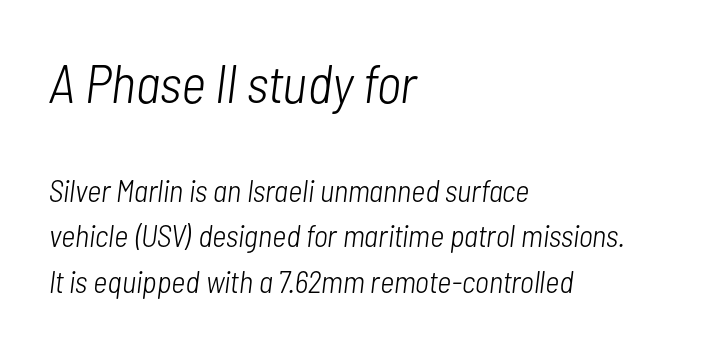
The image shows 54 px light, condensed type, italic (leaning right); set left-aligned, normal line spacing (1.46x), normal letter spacing, not underlined; the first (top) block is 1.74x larger; low stroke contrast and a medium x-height.
